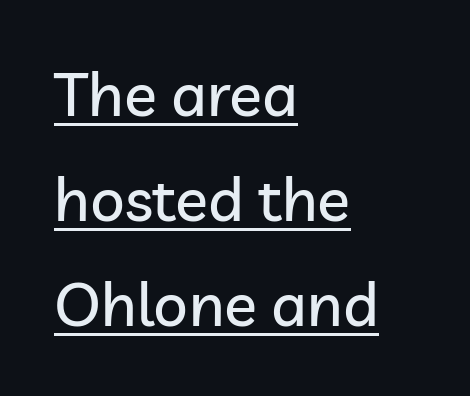
The image shows 61 px sans-serif type, upright; set left-aligned, line spacing 1.72x, normal letter spacing, underlined; low stroke contrast and a medium x-height.
